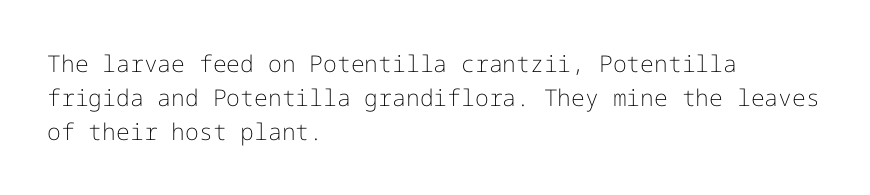
Q: Is the text bold? A: No.
Q: Is the text italic (slanted)? A: No, it is upright.
Q: Is the text underlined? A: No.
Q: How is the paragraph aligned? A: Left-aligned.
Q: Is the spacing between letters normal or unusually wide? A: Normal.
Q: Is the spacing between lines tight, normal or loose? A: Normal.
